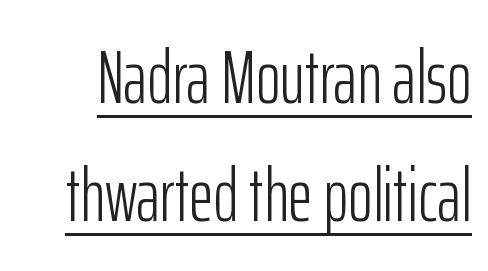
The image shows 75 px light, condensed sans-serif type, upright; set normal line spacing (1.57x), normal letter spacing, underlined; low stroke contrast and a medium x-height.
